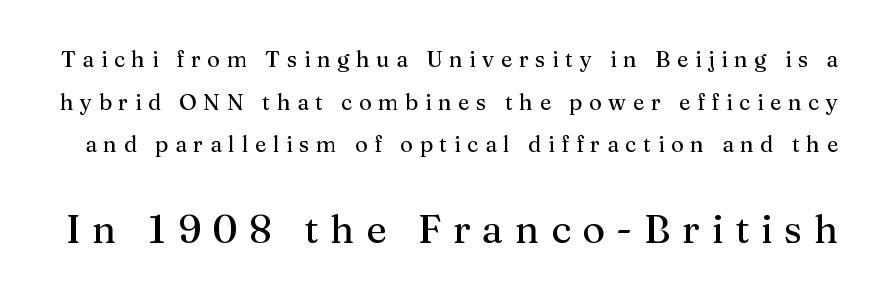
Q: Is the text italic (slanted)? A: No, it is upright.
Q: Is the typeface a serif or a sans-serif typeface? A: Serif.
Q: Is the text underlined? A: No.
Q: Is the spacing between letters normal or unusually wide? A: Unusually wide.
Q: Is the spacing between lines tight, normal or loose? A: Loose.
Q: Which block of text is set in a larger size, the first (top) or the second (bottom)? A: The second (bottom) one.
Q: Width (condensed, normal, or wide)? A: Normal.
Q: Stroke contrast? A: Medium.
Q: x-height? A: Medium.
Q: Monospaced? A: No.
